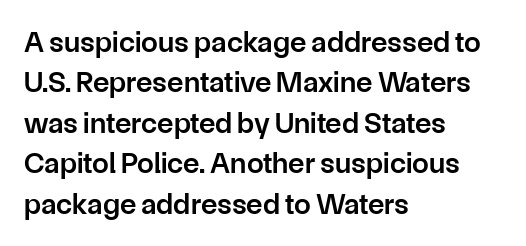
Q: Is the text bold? A: Semi-bold.
Q: Is the text italic (slanted)? A: No, it is upright.
Q: Is the typeface a serif or a sans-serif typeface? A: Sans-serif.
Q: Is the text underlined? A: No.
Q: How is the paragraph aligned? A: Left-aligned.
Q: Is the spacing between letters normal or unusually wide? A: Normal.
Q: Is the spacing between lines tight, normal or loose? A: Normal.
Q: Width (condensed, normal, or wide)? A: Normal.
Q: Stroke contrast? A: Low.
Q: x-height? A: Medium.
Q: Monospaced? A: No.
